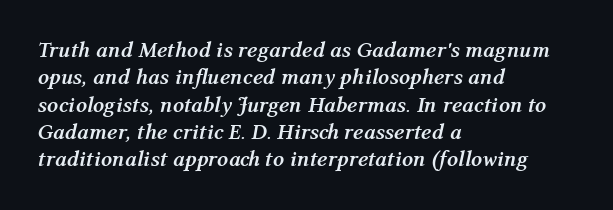
The words here are not underlined. Horizontally, the lines are justified to the leading edge only. On the weight axis this lands at bold, roughly 700. The rendering keeps characters at their native spacing.
